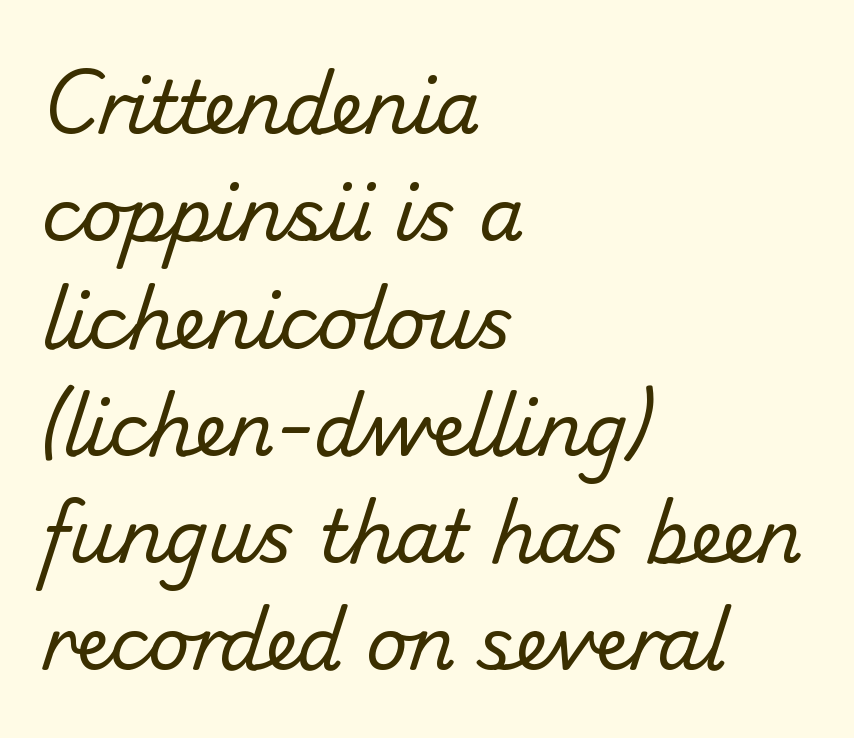
{"serif": "no", "bold": "no", "weight": "regular", "width": "normal", "stroke_contrast": "low", "x_height": "small", "monospaced": "no", "underline": "no", "align": "left", "line_spacing": "normal", "line_spacing_ratio": 1.49, "letter_spacing": "normal", "letter_spacing_em": 0.0, "glyph_px": 72}
